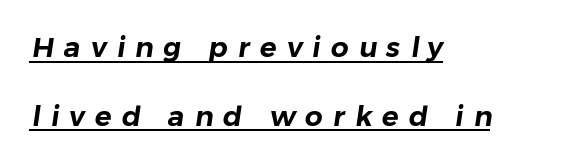
{"serif": "no", "width": "normal", "stroke_contrast": "low", "x_height": "medium", "monospaced": "no", "underline": "yes", "align": "left", "line_spacing": "loose", "line_spacing_ratio": 2.46, "letter_spacing": "wide", "letter_spacing_em": 0.36, "glyph_px": 28}
